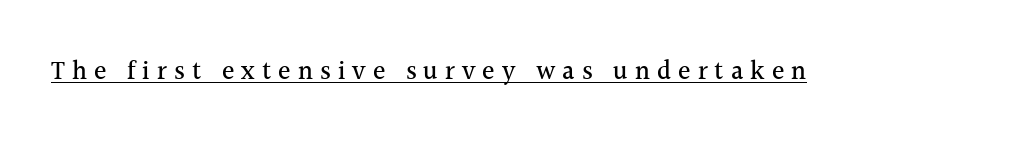
The image shows 26 px text type, upright; set unusually wide letter spacing (+0.27 em), underlined.
